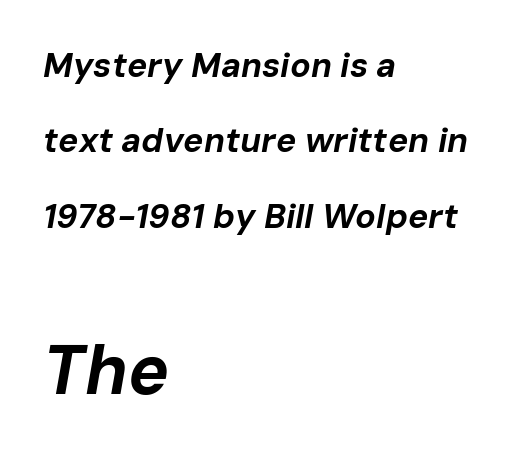
{"italic": "yes", "lean": "right", "slant_degrees": 10, "bold": "yes", "weight": "bold", "width": "normal", "stroke_contrast": "low", "x_height": "medium", "monospaced": "no", "underline": "no", "align": "left", "line_spacing": "loose", "line_spacing_ratio": 2.22, "letter_spacing": "normal", "letter_spacing_em": 0.0, "larger_block": "second", "size_ratio": 2.03, "glyph_px": 69}
